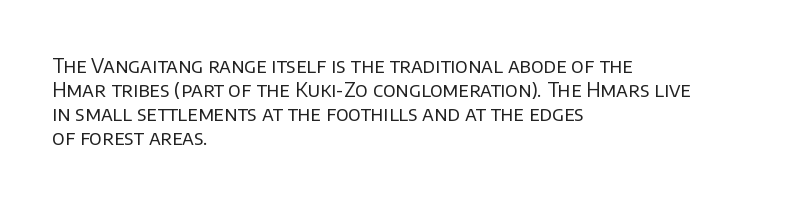
{"italic": "no", "bold": "no", "underline": "no", "align": "left", "line_spacing_ratio": 1.2, "letter_spacing": "normal", "letter_spacing_em": 0.0, "glyph_px": 20}
